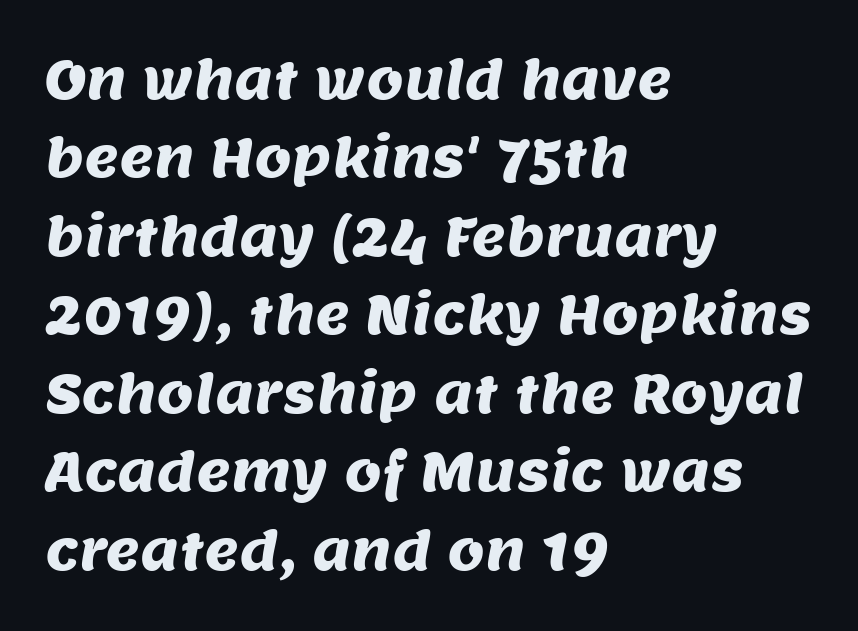
Q: Is the typeface a serif or a sans-serif typeface? A: Sans-serif.
Q: Is the text underlined? A: No.
Q: How is the paragraph aligned? A: Left-aligned.
Q: Is the spacing between letters normal or unusually wide? A: Normal.
Q: Is the spacing between lines tight, normal or loose? A: Normal.
Q: Width (condensed, normal, or wide)? A: Normal.
Q: Stroke contrast? A: Medium.
Q: x-height? A: Large.
Q: Monospaced? A: No.
